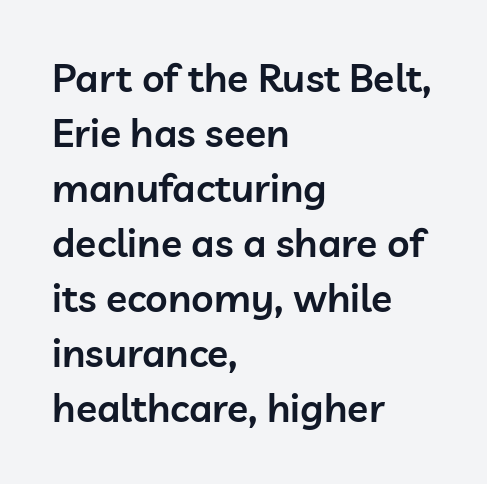
Q: Is the text bold? A: Semi-bold.
Q: Is the text italic (slanted)? A: No, it is upright.
Q: Is the typeface a serif or a sans-serif typeface? A: Sans-serif.
Q: Is the text underlined? A: No.
Q: How is the paragraph aligned? A: Left-aligned.
Q: Is the spacing between letters normal or unusually wide? A: Normal.
Q: Is the spacing between lines tight, normal or loose? A: Normal.
Q: Width (condensed, normal, or wide)? A: Normal.
Q: Stroke contrast? A: Low.
Q: x-height? A: Medium.
Q: Monospaced? A: No.
